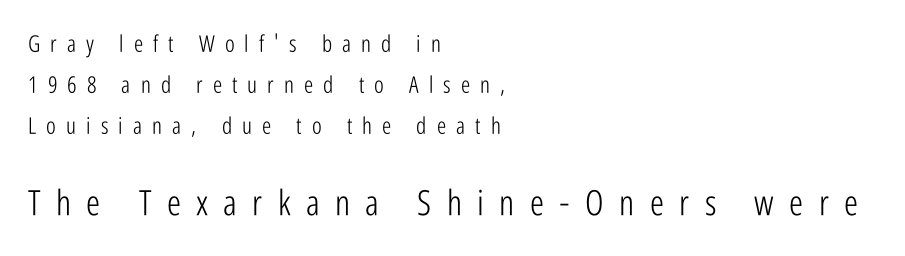
Size contrast runs from small at the top to large at the bottom. The font sits on the lighter half of the weight spectrum, regular included. A typesetter would call this proportional, since set widths differ per character. The letters carry no serifs — their stems end cleanly without finishing strokes. Posture: straight, roman, zero tilt.
